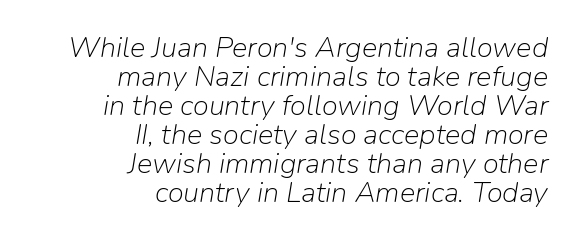
Q: Is the text bold? A: No.
Q: Is the text italic (slanted)? A: Yes, it leans right by about 9 degrees.
Q: Is the text underlined? A: No.
Q: How is the paragraph aligned? A: Right-aligned.
Q: Is the spacing between letters normal or unusually wide? A: Normal.
Q: Is the spacing between lines tight, normal or loose? A: Tight.
Q: Width (condensed, normal, or wide)? A: Normal.
Q: Stroke contrast? A: Low.
Q: x-height? A: Medium.
Q: Monospaced? A: No.
